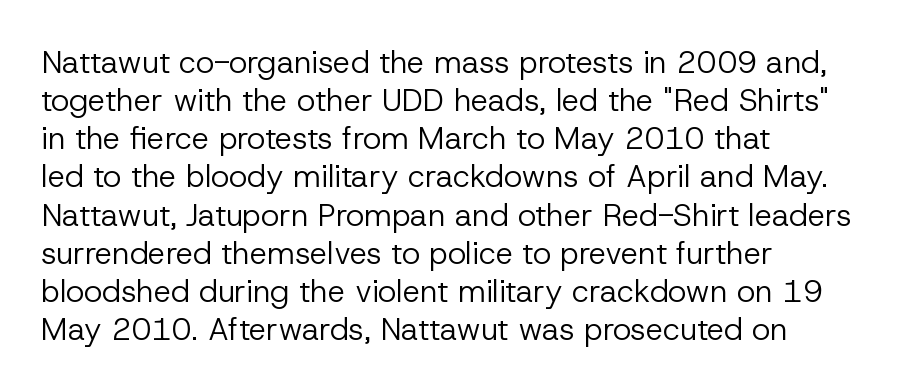
Q: Is the text bold? A: No.
Q: Is the text italic (slanted)? A: No, it is upright.
Q: Is the typeface a serif or a sans-serif typeface? A: Sans-serif.
Q: Is the text underlined? A: No.
Q: How is the paragraph aligned? A: Left-aligned.
Q: Is the spacing between letters normal or unusually wide? A: Normal.
Q: Width (condensed, normal, or wide)? A: Normal.
Q: Stroke contrast? A: Low.
Q: x-height? A: Medium.
Q: Monospaced? A: No.
